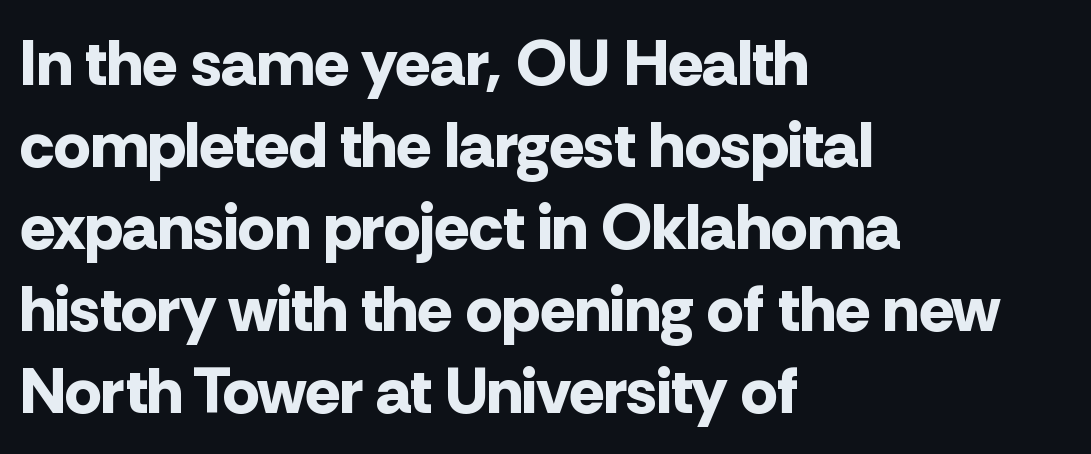
{"serif": "no", "italic": "no", "bold": "yes", "weight": "bold", "width": "normal", "stroke_contrast": "low", "x_height": "medium", "monospaced": "no", "underline": "no", "align": "left", "line_spacing": "normal", "line_spacing_ratio": 1.26, "letter_spacing": "normal", "letter_spacing_em": 0.0, "glyph_px": 65}
